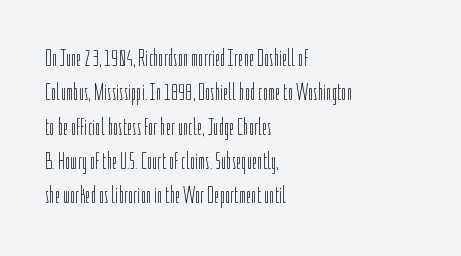
The image shows 23 px text type, upright; set left-aligned, normal line spacing (1.49x), normal letter spacing, not underlined.
